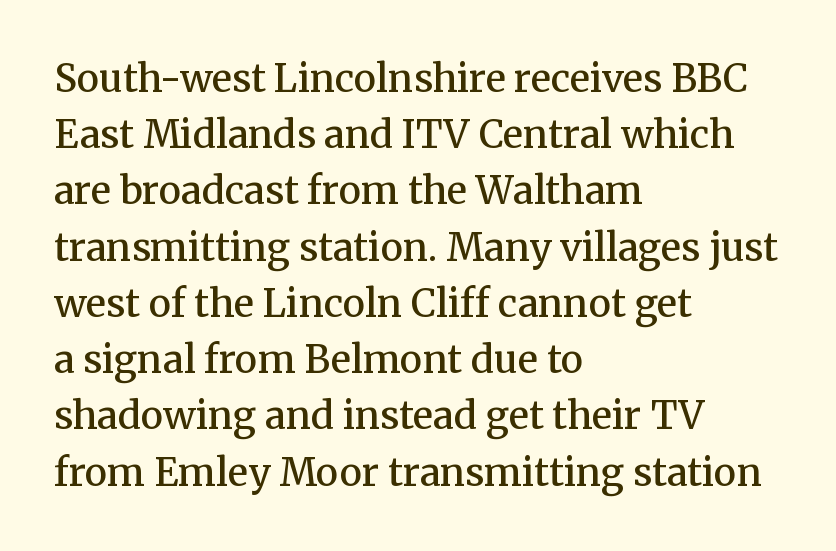
{"serif": "yes", "italic": "no", "bold": "semi", "weight": "semibold", "width": "normal", "stroke_contrast": "medium", "x_height": "medium", "monospaced": "no", "underline": "no", "align": "left", "line_spacing": "normal", "line_spacing_ratio": 1.48, "letter_spacing": "normal", "letter_spacing_em": 0.0, "glyph_px": 38}
